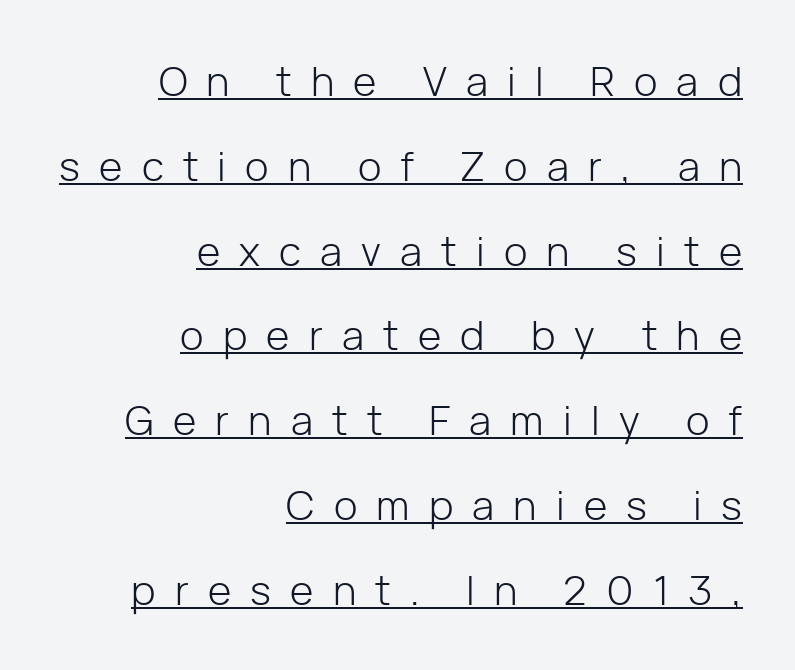
{"serif": "no", "italic": "no", "bold": "no", "weight": "light", "width": "normal", "stroke_contrast": "low", "x_height": "medium", "monospaced": "no", "underline": "yes", "align": "right", "line_spacing": "loose", "line_spacing_ratio": 2.12, "letter_spacing": "wide", "letter_spacing_em": 0.48, "glyph_px": 40}
